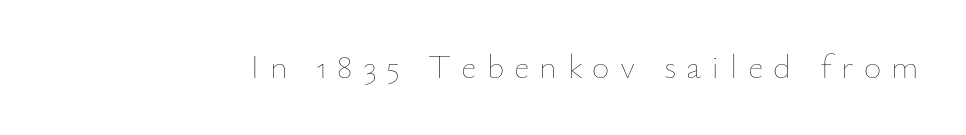
Summary of weight: not heavy and not bold. The axis of the letterforms is exactly vertical. Here the designer chose a conventional face with non-uniform glyph widths. The tracking reads as deliberately expanded to a designer's eye. Letters rest on an invisible, unmarked baseline.
